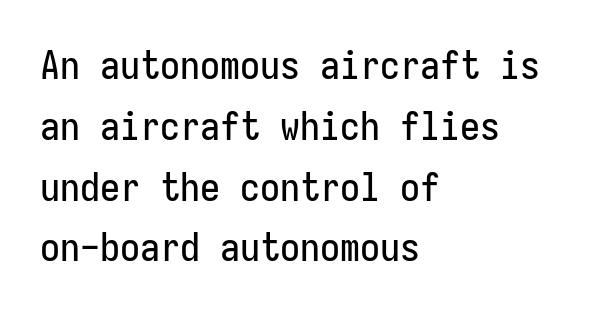
The string is rendered with underlining switched off. Caption: standard tracking, unaltered. Baseline-to-baseline distance is the conventional proportion of letter height. These lines stack with their left ends in a neat column. The specimen reads as upright at a glance.
